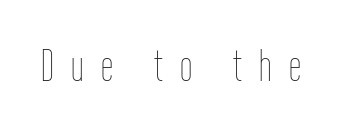
Q: Is the text bold? A: No.
Q: Is the text italic (slanted)? A: No, it is upright.
Q: Is the text underlined? A: No.
Q: Is the spacing between letters normal or unusually wide? A: Unusually wide.
Q: Width (condensed, normal, or wide)? A: Condensed.
Q: Stroke contrast? A: Low.
Q: x-height? A: Medium.
Q: Monospaced? A: No.
